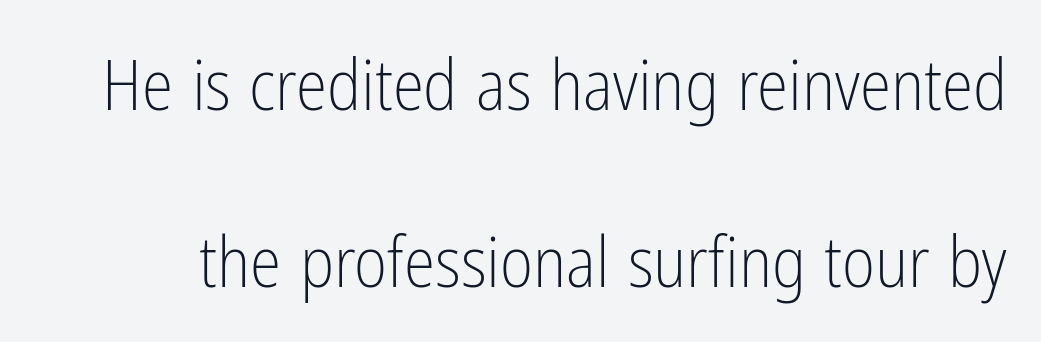
When letters stand straight like this, we call the style roman or upright. Quick note: interline space is abundant. Stems and bowls with no extra thickness — not bold. You can tell from the bare stems that sans-serif type was used. The face used here is proportionally spaced, like ordinary book or web type. What stands out about the letter spacing? Nothing — it is the standard amount.
